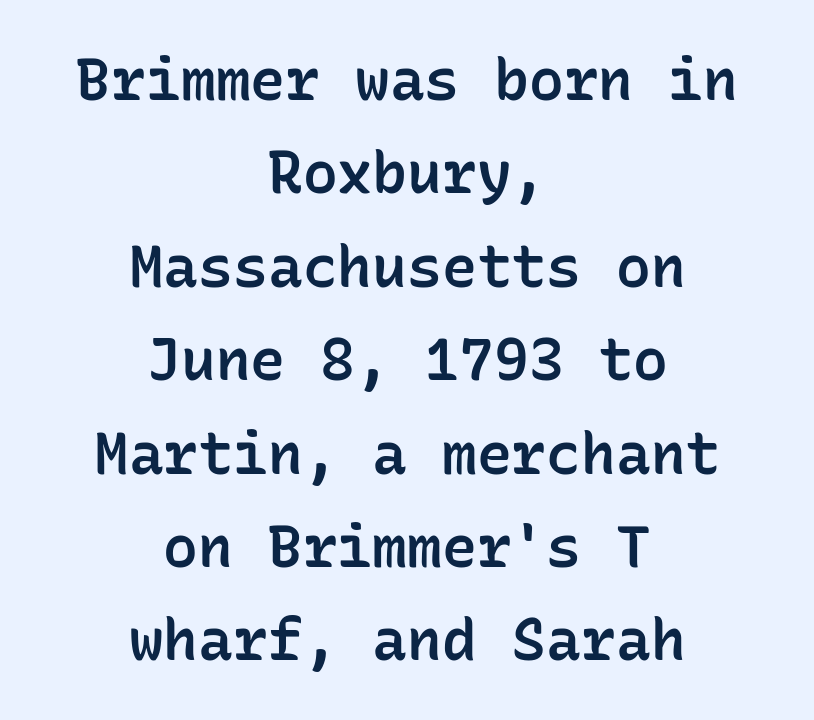
{"serif": "no", "italic": "no", "bold": "semi", "weight": "semibold", "width": "normal", "stroke_contrast": "low", "x_height": "medium", "monospaced": "yes", "underline": "no", "align": "center", "line_spacing": "normal", "line_spacing_ratio": 1.61, "letter_spacing": "normal", "letter_spacing_em": 0.0, "glyph_px": 58}
